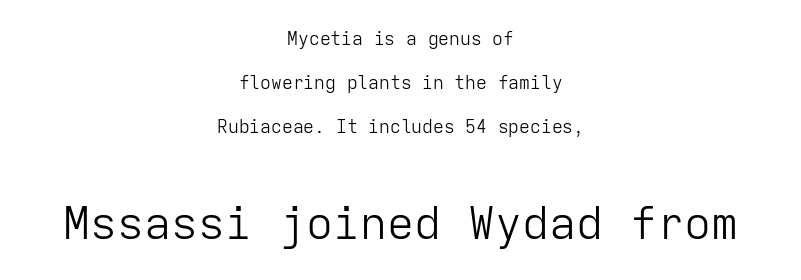
The image shows 45 px light sans-serif type, upright, monospaced; set centered, loose line spacing (2.45x), normal letter spacing, not underlined; the second (bottom) block is 2.5x larger; low stroke contrast and a medium x-height.
